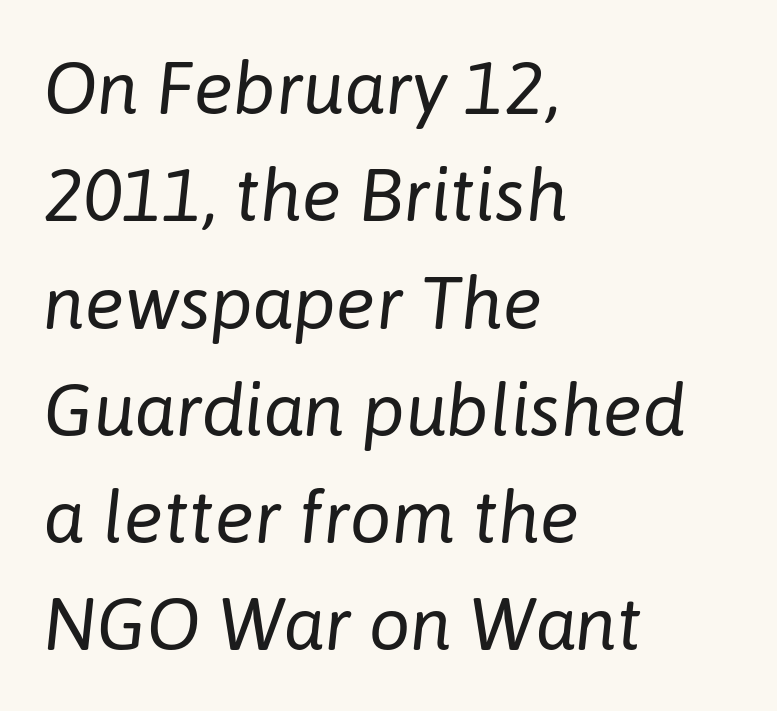
The image shows 74 px regular-weight type, italic (leaning right); set left-aligned, normal line spacing (1.45x), normal letter spacing, not underlined; low stroke contrast and a medium x-height.
